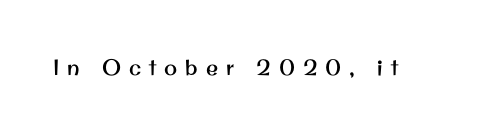
{"italic": "no", "underline": "no", "letter_spacing": "wide", "letter_spacing_em": 0.36, "glyph_px": 22}
